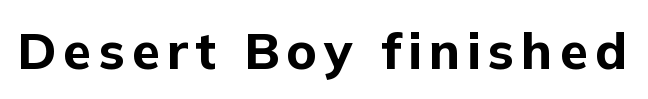
{"serif": "no", "italic": "no", "bold": "yes", "weight": "bold", "width": "normal", "stroke_contrast": "low", "x_height": "medium", "monospaced": "no", "underline": "no", "glyph_px": 51}
